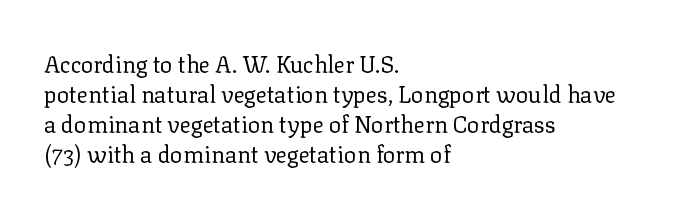
Q: Is the text bold? A: No.
Q: Is the text italic (slanted)? A: No, it is upright.
Q: Is the text underlined? A: No.
Q: How is the paragraph aligned? A: Left-aligned.
Q: Is the spacing between letters normal or unusually wide? A: Normal.
Q: Is the spacing between lines tight, normal or loose? A: Normal.
